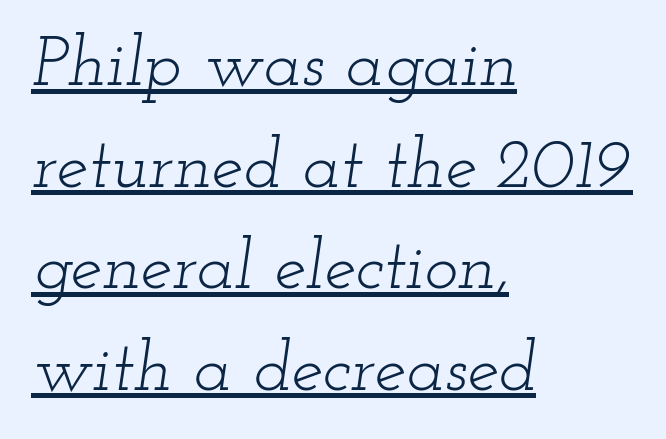
{"serif": "yes", "italic": "yes", "lean": "right", "slant_degrees": 12, "bold": "no", "weight": "light", "width": "wide", "stroke_contrast": "low", "x_height": "small", "monospaced": "no", "underline": "yes", "align": "left", "line_spacing": "normal", "line_spacing_ratio": 1.43, "letter_spacing": "normal", "letter_spacing_em": 0.0, "glyph_px": 71}
